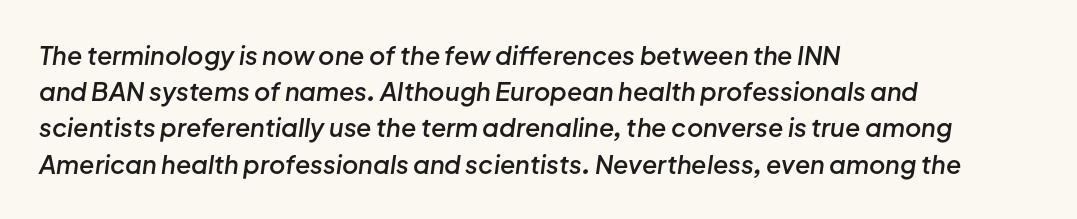
{"italic": "yes", "lean": "right", "slant_degrees": 8, "bold": "semi", "underline": "no", "align": "left", "line_spacing": "normal", "line_spacing_ratio": 1.45, "letter_spacing": "normal", "letter_spacing_em": 0.0, "glyph_px": 25}
